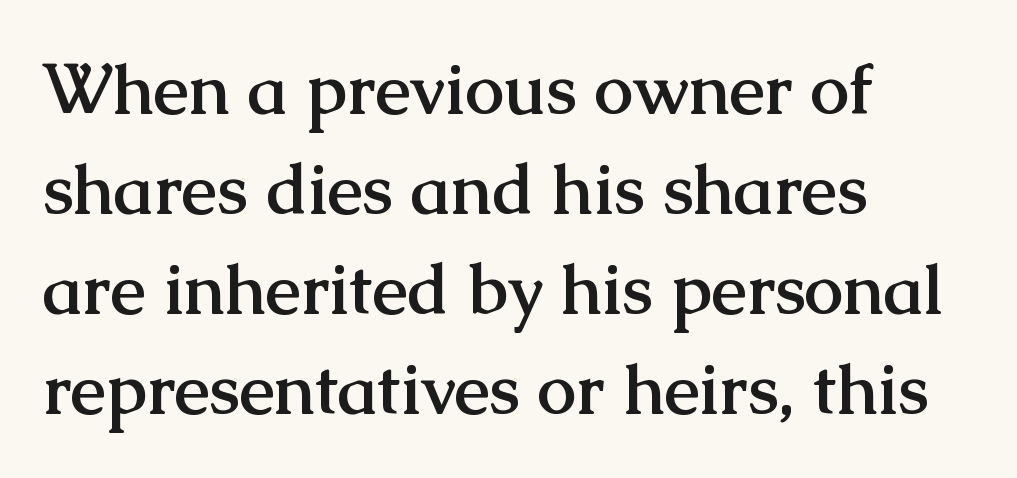
{"serif": "yes", "italic": "no", "bold": "yes", "weight": "semibold", "width": "normal", "stroke_contrast": "medium", "x_height": "medium", "monospaced": "no", "underline": "no", "align": "left", "line_spacing": "normal", "line_spacing_ratio": 1.43, "letter_spacing": "normal", "letter_spacing_em": 0.0, "glyph_px": 70}
